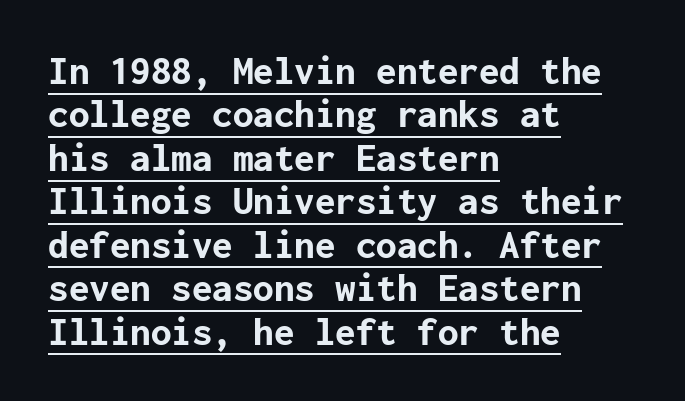
Caption: bold face, heavy strokes. This is underlined copy, the kind a proofreader might mark for attention. The characters display no serif detailing; their extremities are plain. Left-aligned paragraph, ragged on the right. Designer's note — italics off, roman on. Quick note: interline space is minimal.
